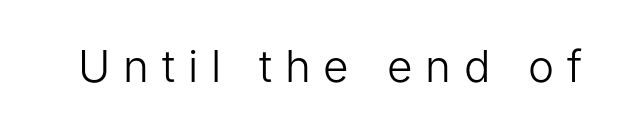
The image shows 44 px light sans-serif type, upright; set unusually wide letter spacing (+0.29 em), not underlined; low stroke contrast and a medium x-height.
